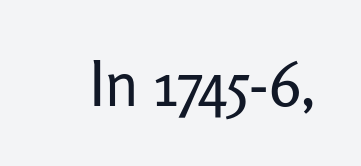
You could not count columns in this text — the font is proportionally spaced. The letters sit at their default tracking, neither squeezed nor spread. Anything drawn beneath the words? Only blank space. Upright lettering throughout. I'd call this a sans setting — the letters go barefoot. Is the stroke heavy? The answer is a plain regular-or-lighter.
